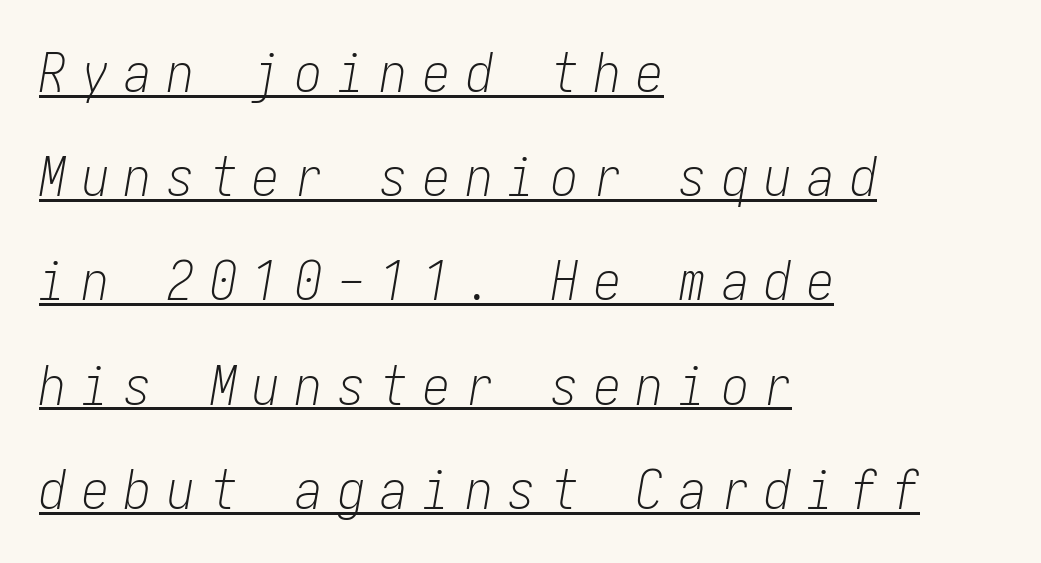
{"italic": "yes", "lean": "right", "slant_degrees": 10, "bold": "no", "weight": "light", "width": "condensed", "stroke_contrast": "low", "x_height": "medium", "underline": "yes", "align": "left", "line_spacing": "loose", "line_spacing_ratio": 1.93, "letter_spacing": "wide", "letter_spacing_em": 0.29, "glyph_px": 54}
